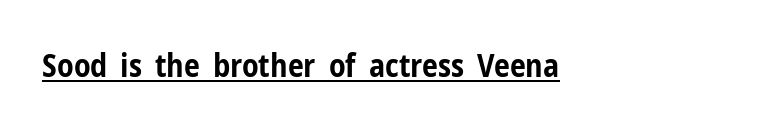
The specimen includes a rule beneath the text block's lines. Every letter is thick-stroked: bold, no question. Varying glyph widths throughout — classic text-font behaviour. Vertical strokes here are truly vertical. How are the letters spaced? Ordinarily, with no added tracking.
